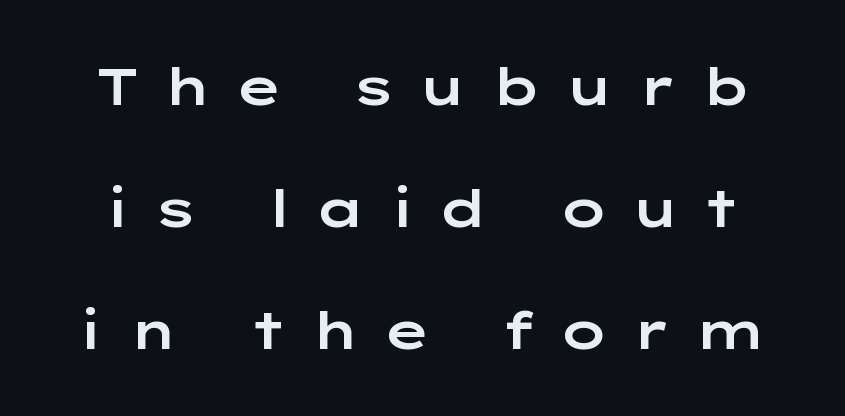
You could fit nearly another row in the gap between these rows. Compared with typical body copy, the letter spacing here is much looser. Regarding serifs, this sample does without them. Decoration check: the copy has no underline.
